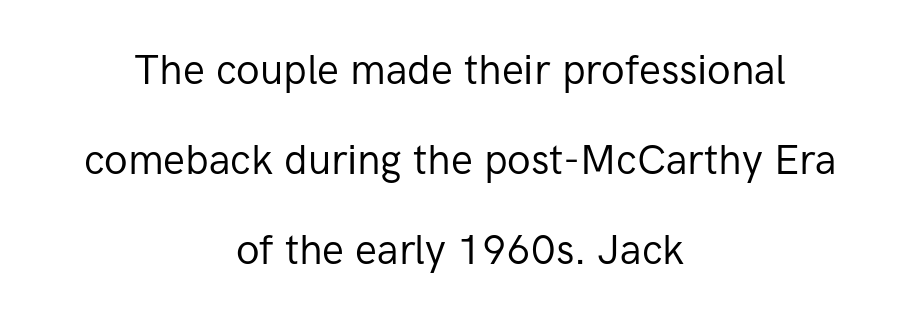
The image shows 41 px regular-weight sans-serif type, upright; set centered, loose line spacing (2.19x), normal letter spacing, not underlined; low stroke contrast and a medium x-height.
